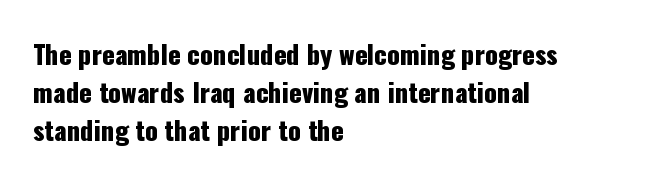
Glance below the letters and you will spot only blank space. Interline gaps are of average width in this sample. The type sits square on the baseline with zero lean. The text block is weighted toward the left margin, trailing off unevenly rightward. These lines keep a tight, regular rhythm from letter to letter.
